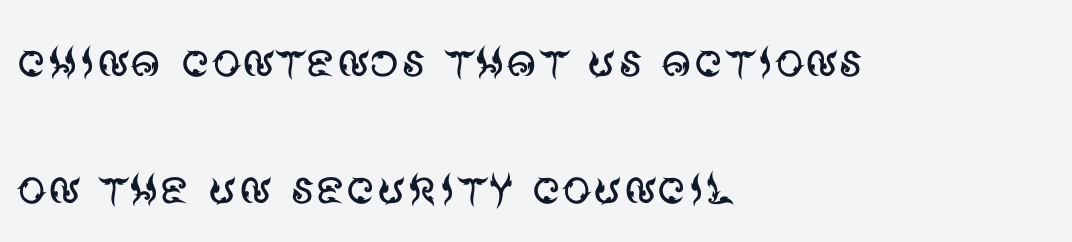
The image shows 59 px regular-weight sans-serif type, upright; set left-aligned, loose line spacing (2.16x), normal letter spacing, not underlined; medium stroke contrast and a large x-height.
